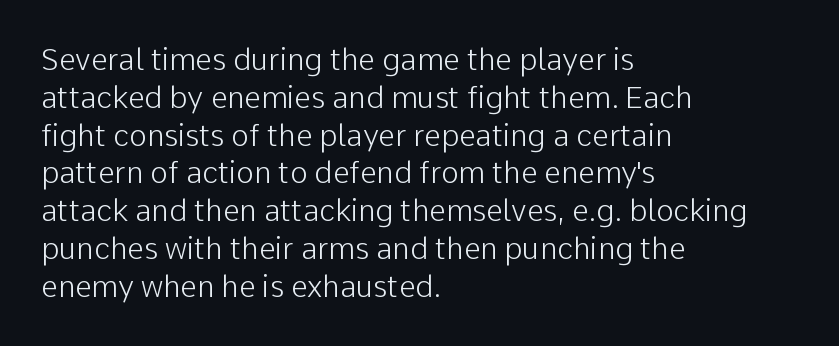
{"serif": "no", "italic": "no", "bold": "no", "weight": "light", "width": "normal", "stroke_contrast": "low", "x_height": "medium", "monospaced": "no", "underline": "no", "align": "left", "line_spacing": "normal", "line_spacing_ratio": 1.26, "letter_spacing": "normal", "letter_spacing_em": 0.0, "glyph_px": 30}
